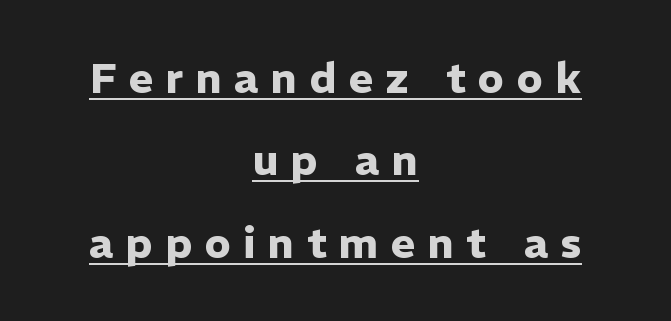
{"serif": "no", "italic": "no", "bold": "yes", "weight": "heavy", "width": "normal", "stroke_contrast": "low", "x_height": "medium", "monospaced": "no", "underline": "yes", "align": "center", "line_spacing": "loose", "line_spacing_ratio": 1.96, "letter_spacing": "wide", "letter_spacing_em": 0.3, "glyph_px": 42}
